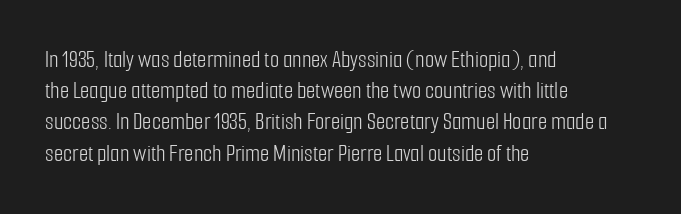
Q: Is the text bold? A: No.
Q: Is the text italic (slanted)? A: No, it is upright.
Q: Is the text underlined? A: No.
Q: How is the paragraph aligned? A: Left-aligned.
Q: Is the spacing between letters normal or unusually wide? A: Normal.
Q: Is the spacing between lines tight, normal or loose? A: Normal.
